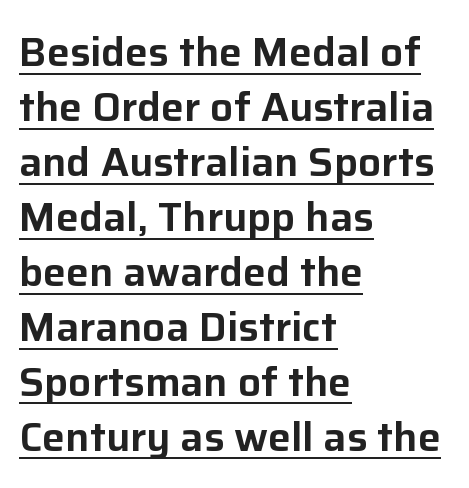
Q: Is the text italic (slanted)? A: No, it is upright.
Q: Is the typeface a serif or a sans-serif typeface? A: Sans-serif.
Q: Is the text underlined? A: Yes.
Q: How is the paragraph aligned? A: Left-aligned.
Q: Is the spacing between letters normal or unusually wide? A: Normal.
Q: Is the spacing between lines tight, normal or loose? A: Normal.
Q: Width (condensed, normal, or wide)? A: Normal.
Q: Stroke contrast? A: Low.
Q: x-height? A: Medium.
Q: Monospaced? A: No.
